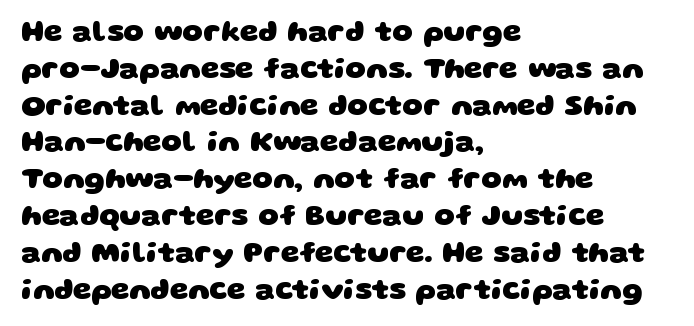
Q: Is the text bold? A: Yes.
Q: Is the typeface a serif or a sans-serif typeface? A: Sans-serif.
Q: Is the text underlined? A: No.
Q: How is the paragraph aligned? A: Left-aligned.
Q: Is the spacing between letters normal or unusually wide? A: Normal.
Q: Is the spacing between lines tight, normal or loose? A: Normal.
Q: Width (condensed, normal, or wide)? A: Wide.
Q: Stroke contrast? A: Low.
Q: x-height? A: Large.
Q: Monospaced? A: No.
